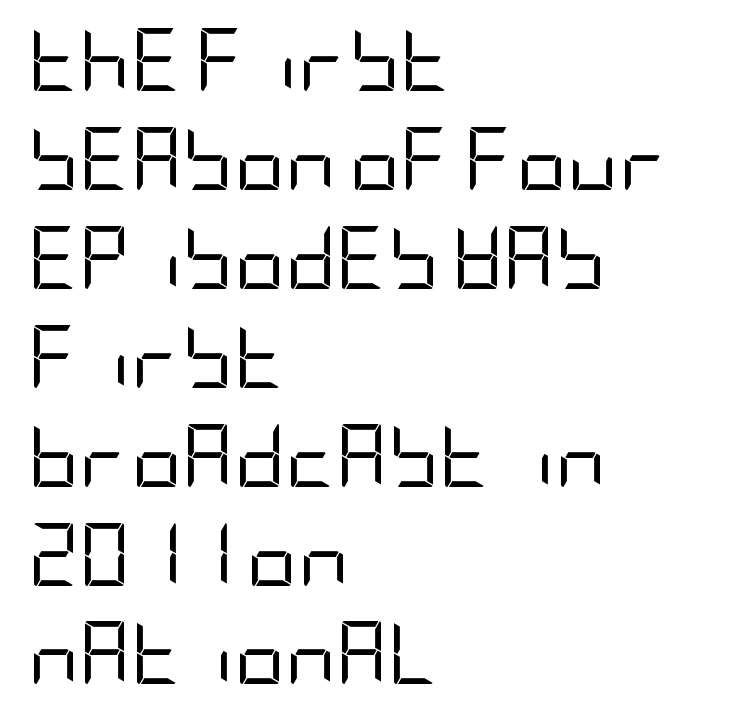
The area under the type is left untouched. The font sits on the lighter half of the weight spectrum, regular included. The axis of the letterforms is exactly vertical. A normal amount of white space separates one row of letters from the next. A classic flush-left, rag-right setting is used for this passage. Look at the tracking — it's just the regular setting, nothing added.
